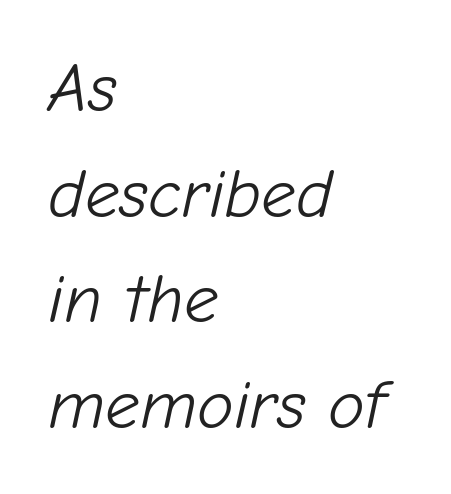
{"italic": "yes", "lean": "right", "slant_degrees": 12, "bold": "no", "weight": "light", "width": "normal", "stroke_contrast": "low", "x_height": "medium", "monospaced": "no", "underline": "no", "align": "left", "line_spacing": "normal", "line_spacing_ratio": 1.53, "letter_spacing": "normal", "letter_spacing_em": 0.0, "glyph_px": 69}
